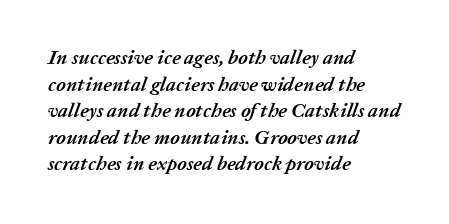
{"italic": "yes", "lean": "right", "slant_degrees": 20, "bold": "yes", "underline": "no", "align": "left", "line_spacing": "normal", "line_spacing_ratio": 1.33, "letter_spacing": "normal", "letter_spacing_em": 0.0, "glyph_px": 20}
